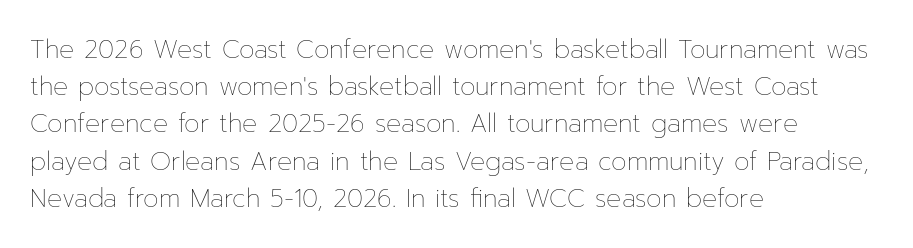
The image shows 25 px text type, upright; set left-aligned, normal line spacing (1.49x), normal letter spacing, not underlined.
